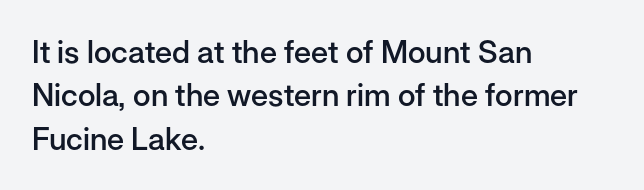
Q: Is the text bold? A: Semi-bold.
Q: Is the text italic (slanted)? A: No, it is upright.
Q: Is the typeface a serif or a sans-serif typeface? A: Sans-serif.
Q: Is the text underlined? A: No.
Q: How is the paragraph aligned? A: Left-aligned.
Q: Is the spacing between letters normal or unusually wide? A: Normal.
Q: Is the spacing between lines tight, normal or loose? A: Normal.
Q: Width (condensed, normal, or wide)? A: Normal.
Q: Stroke contrast? A: Low.
Q: x-height? A: Medium.
Q: Monospaced? A: No.
